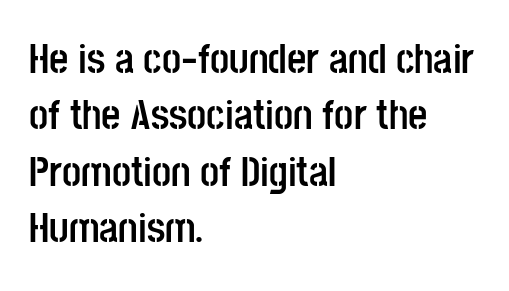
The image shows 42 px semibold, condensed sans-serif type, upright; set left-aligned, normal line spacing (1.34x), normal letter spacing, not underlined; low stroke contrast and a large x-height.
